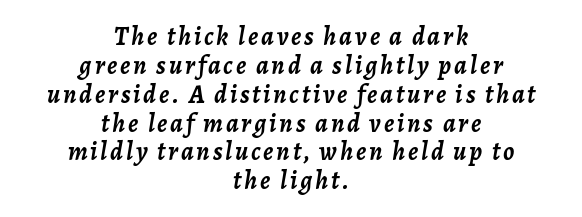
Observe the lean: these are italic letterforms. No word sits above an underline. Does the leading feel generous? Not at all — it's pinched. In CSS terms this would be text-align: center. On the weight axis this lands at bold, roughly 700.
